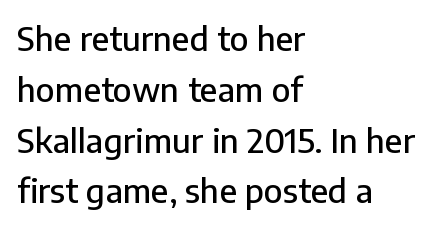
{"serif": "no", "italic": "no", "width": "normal", "stroke_contrast": "low", "x_height": "medium", "monospaced": "no", "underline": "no", "align": "left", "line_spacing": "normal", "line_spacing_ratio": 1.54, "letter_spacing": "normal", "letter_spacing_em": 0.0, "glyph_px": 33}
